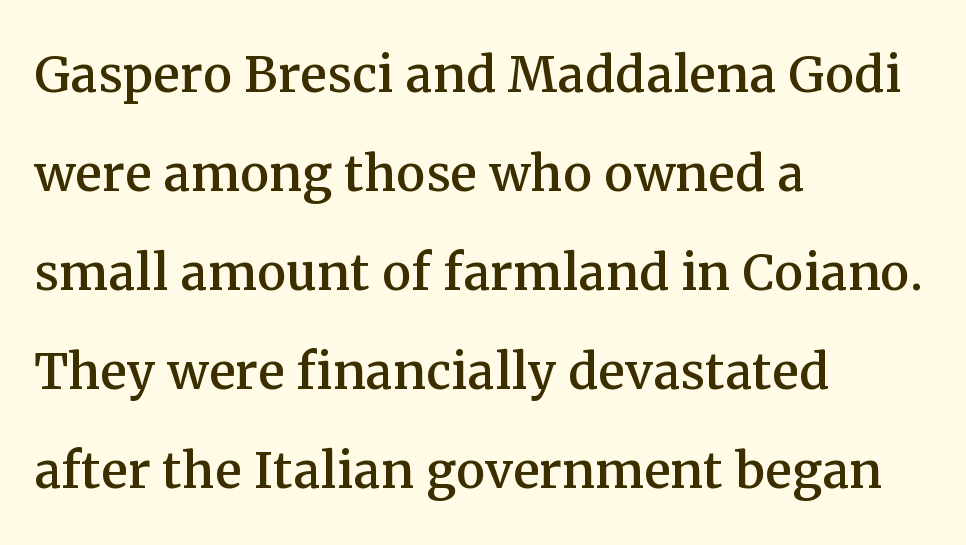
I'd call this a serif setting — the letters wear small feet. Rendered with straight, roman letterforms. Varying glyph widths throughout — classic text-font behaviour. Clear beneath every line of the passage.
